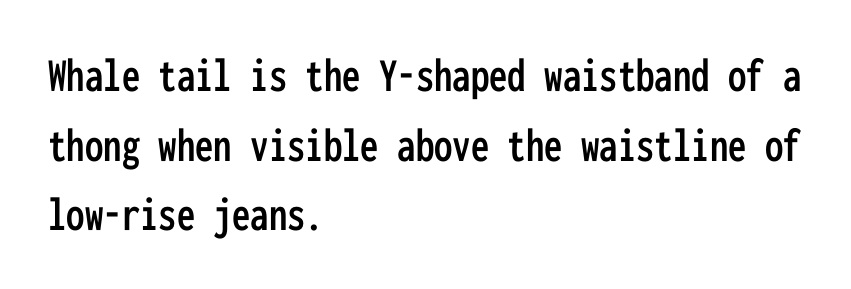
{"serif": "no", "italic": "no", "width": "condensed", "stroke_contrast": "low", "x_height": "medium", "monospaced": "yes", "underline": "no", "align": "left", "line_spacing": "normal", "line_spacing_ratio": 1.42, "letter_spacing": "normal", "letter_spacing_em": 0.0, "glyph_px": 49}
